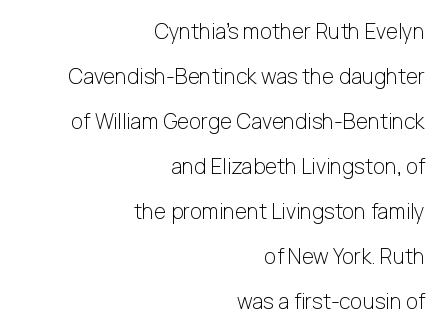
Q: Is the text bold? A: No.
Q: Is the text italic (slanted)? A: No, it is upright.
Q: Is the text underlined? A: No.
Q: How is the paragraph aligned? A: Right-aligned.
Q: Is the spacing between letters normal or unusually wide? A: Normal.
Q: Is the spacing between lines tight, normal or loose? A: Loose.
